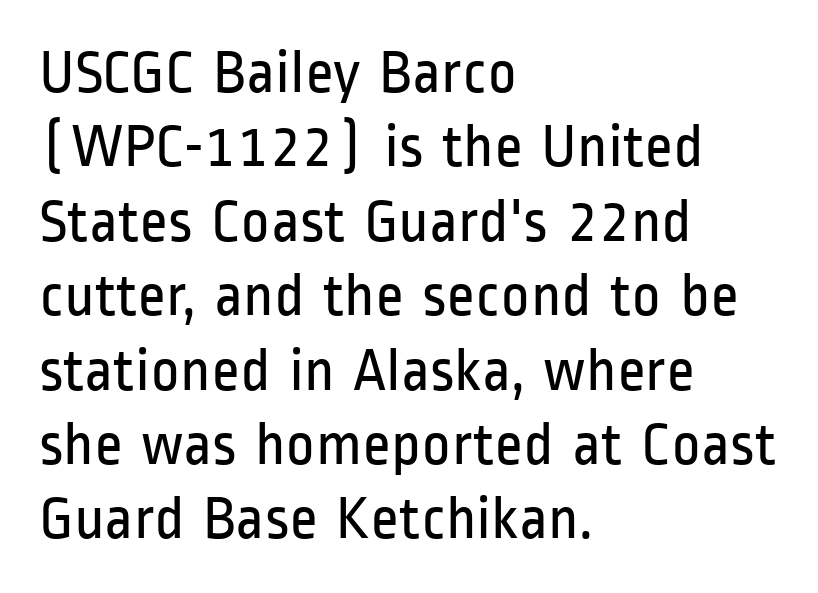
The image shows 62 px regular-weight, condensed sans-serif type, upright; set left-aligned, line spacing 1.2x, normal letter spacing, not underlined; low stroke contrast and a medium x-height.
